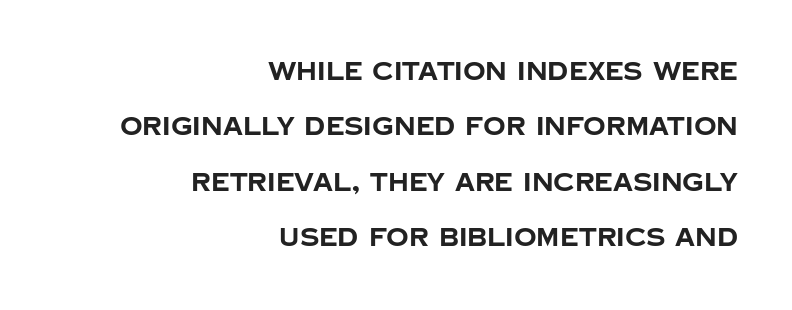
Q: Is the text bold? A: Yes.
Q: Is the text italic (slanted)? A: No, it is upright.
Q: Is the text underlined? A: No.
Q: How is the paragraph aligned? A: Right-aligned.
Q: Is the spacing between letters normal or unusually wide? A: Normal.
Q: Is the spacing between lines tight, normal or loose? A: Loose.
